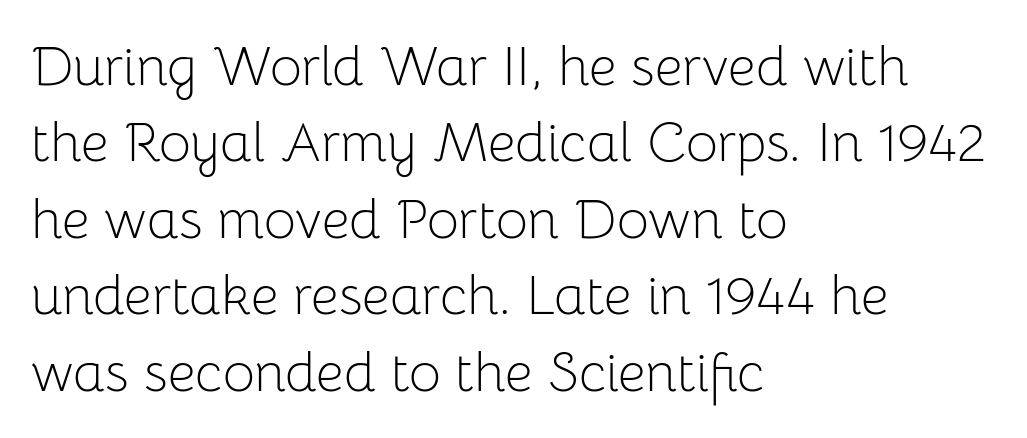
Q: Is the text bold? A: No.
Q: Is the text italic (slanted)? A: No, it is upright.
Q: Is the typeface a serif or a sans-serif typeface? A: Sans-serif.
Q: Is the text underlined? A: No.
Q: How is the paragraph aligned? A: Left-aligned.
Q: Is the spacing between letters normal or unusually wide? A: Normal.
Q: Is the spacing between lines tight, normal or loose? A: Normal.
Q: Width (condensed, normal, or wide)? A: Normal.
Q: Stroke contrast? A: Low.
Q: x-height? A: Medium.
Q: Monospaced? A: No.
